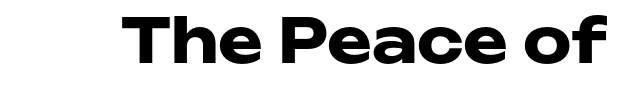
{"serif": "no", "italic": "no", "bold": "yes", "weight": "heavy", "width": "wide", "stroke_contrast": "low", "x_height": "medium", "monospaced": "no", "underline": "no", "letter_spacing": "normal", "letter_spacing_em": 0.0, "glyph_px": 61}
